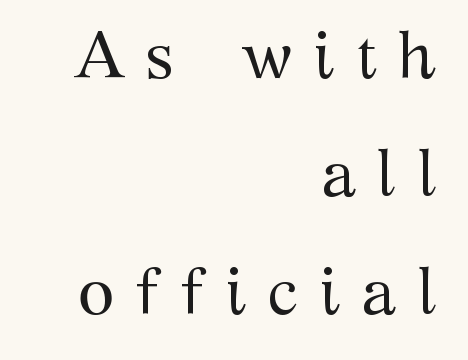
{"serif": "yes", "italic": "no", "bold": "no", "weight": "regular", "width": "normal", "stroke_contrast": "medium", "x_height": "medium", "monospaced": "no", "underline": "no", "align": "right", "line_spacing_ratio": 1.79, "letter_spacing": "wide", "letter_spacing_em": 0.32, "glyph_px": 66}
